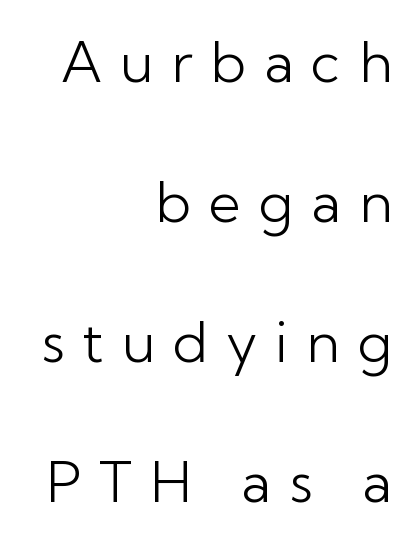
{"serif": "no", "italic": "no", "bold": "no", "weight": "light", "width": "normal", "stroke_contrast": "low", "x_height": "medium", "monospaced": "no", "underline": "no", "align": "right", "line_spacing": "loose", "line_spacing_ratio": 2.5, "letter_spacing": "wide", "letter_spacing_em": 0.32, "glyph_px": 56}
